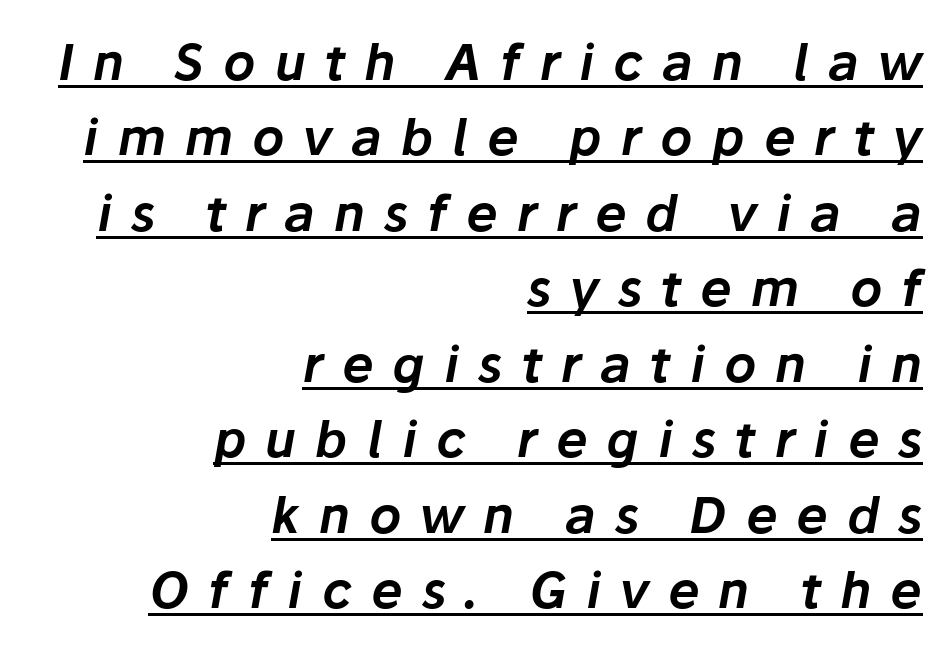
{"italic": "yes", "lean": "right", "slant_degrees": 10, "width": "normal", "stroke_contrast": "low", "x_height": "medium", "monospaced": "no", "underline": "yes", "align": "right", "line_spacing": "normal", "line_spacing_ratio": 1.51, "letter_spacing": "wide", "letter_spacing_em": 0.38, "glyph_px": 50}
